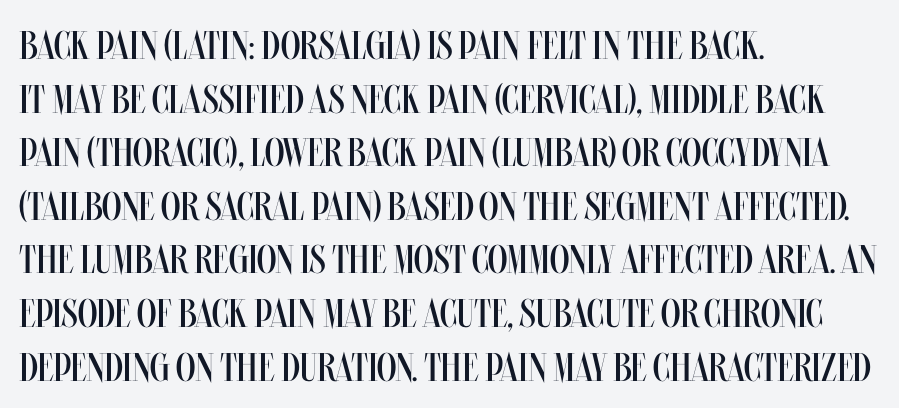
If you drew a line through each stem, it would be perfectly vertical. Descender tails drop into unmarked territory. Short and long lines alike share a common starting point at left. Is this a heavy cut? Hardly; it is regular or lighter.
